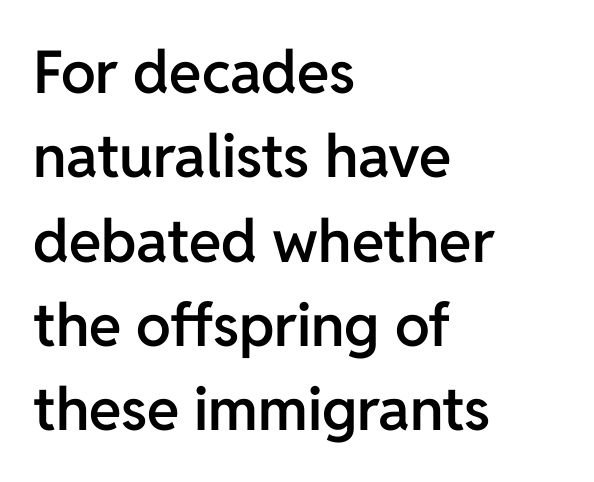
Q: Is the text bold? A: Semi-bold.
Q: Is the text italic (slanted)? A: No, it is upright.
Q: Is the typeface a serif or a sans-serif typeface? A: Sans-serif.
Q: Is the text underlined? A: No.
Q: How is the paragraph aligned? A: Left-aligned.
Q: Is the spacing between letters normal or unusually wide? A: Normal.
Q: Is the spacing between lines tight, normal or loose? A: Normal.
Q: Width (condensed, normal, or wide)? A: Normal.
Q: Stroke contrast? A: Low.
Q: x-height? A: Medium.
Q: Monospaced? A: No.
